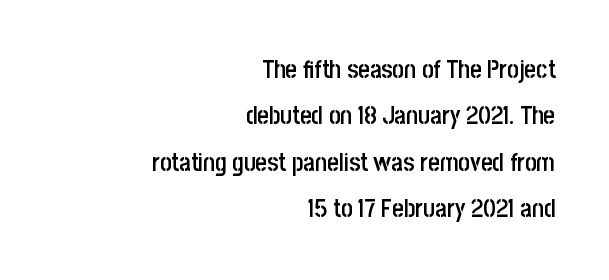
The image shows 25 px text type, upright; set right-aligned, line spacing 1.86x, normal letter spacing, not underlined.
